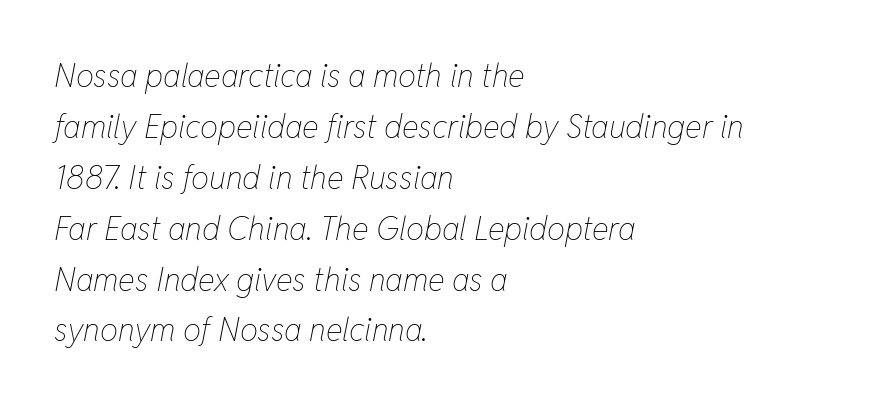
The image shows 32 px thin, condensed type, italic (leaning right); set left-aligned, normal line spacing (1.59x), normal letter spacing, not underlined; low stroke contrast and a medium x-height.
